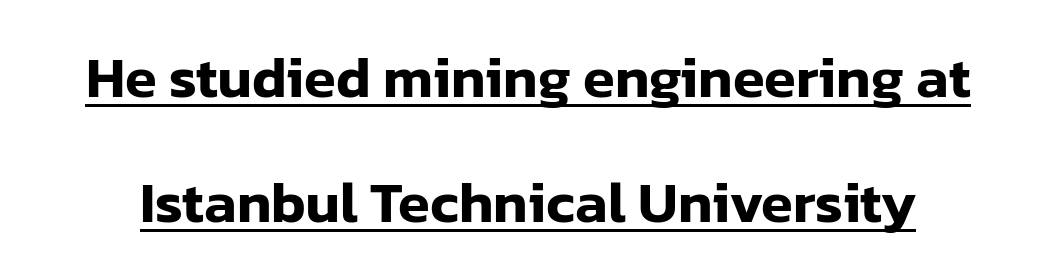
Looks like regular typesetting: each glyph gets only the width it needs. Serif or sans? Sans — the stroke terminals are bare. The space between consecutive lines is lavish. Observe the ordinary spacing: letters are neighbours, not strangers. Every word sits above its own underline. Tall strokes in this sample are plumb rather than angled.
